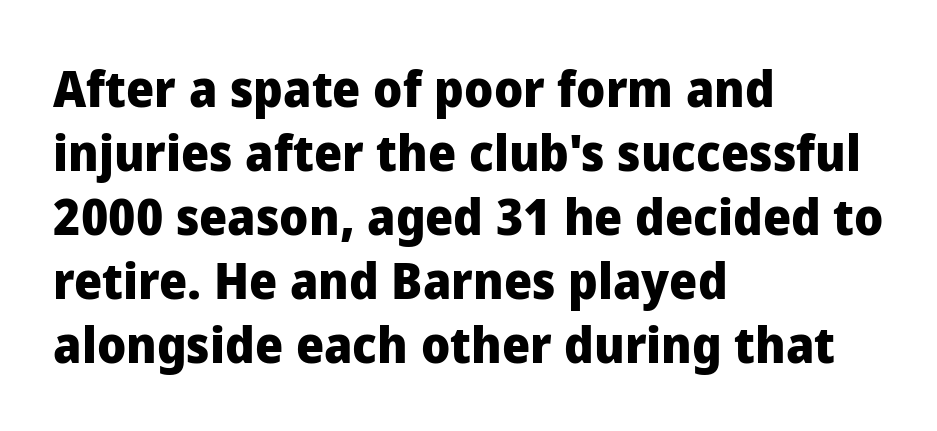
{"serif": "no", "italic": "no", "bold": "yes", "weight": "heavy", "width": "normal", "stroke_contrast": "low", "x_height": "medium", "monospaced": "no", "underline": "no", "align": "left", "line_spacing": "normal", "line_spacing_ratio": 1.28, "letter_spacing": "normal", "letter_spacing_em": 0.0, "glyph_px": 50}
